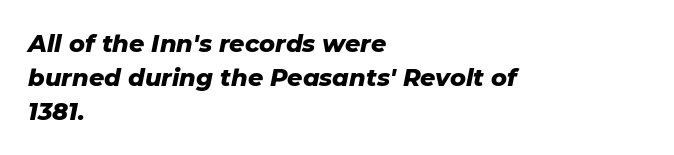
Q: Is the text bold? A: Yes.
Q: Is the text italic (slanted)? A: Yes, it leans right by about 11 degrees.
Q: Is the text underlined? A: No.
Q: How is the paragraph aligned? A: Left-aligned.
Q: Is the spacing between letters normal or unusually wide? A: Normal.
Q: Is the spacing between lines tight, normal or loose? A: Normal.
